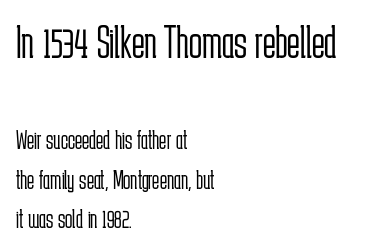
Of the two passages, the one on top uses the larger point size. Clear beneath every line of the passage. Unbolded letterforms with no extra heft. The horizontal fit of the characters is conventional and even. A sans-serif font was chosen for this passage.
